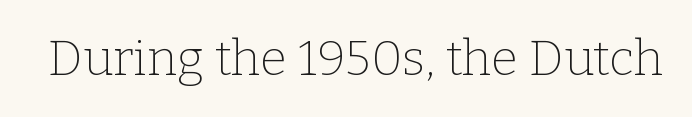
The image shows 49 px thin serif type, upright; set normal letter spacing, not underlined; low stroke contrast and a medium x-height.
